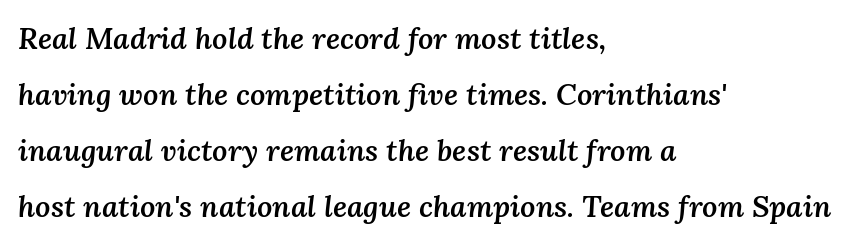
{"italic": "yes", "lean": "right", "slant_degrees": 3, "bold": "semi", "weight": "semibold", "width": "normal", "stroke_contrast": "medium", "x_height": "medium", "monospaced": "no", "underline": "no", "align": "left", "line_spacing_ratio": 1.87, "letter_spacing": "normal", "letter_spacing_em": 0.0, "glyph_px": 30}
